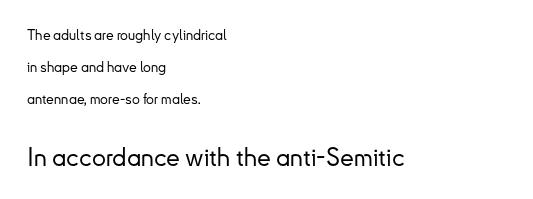
Check the space under the baseline: it is left empty. Short and long lines alike share a common starting point at left. How would I describe the line gaps? Wide and relaxed. This sample uses plain, unmodified letter spacing. Does the bottom block carry the larger type? Yes, it does. Style check: upright.
